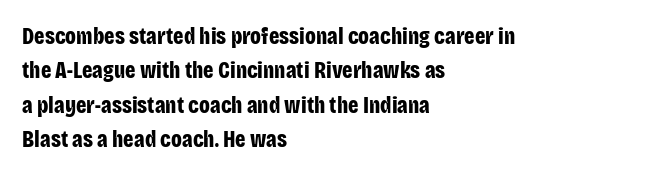
{"italic": "no", "bold": "yes", "underline": "no", "align": "left", "line_spacing": "normal", "line_spacing_ratio": 1.5, "letter_spacing": "normal", "letter_spacing_em": 0.0, "glyph_px": 23}
